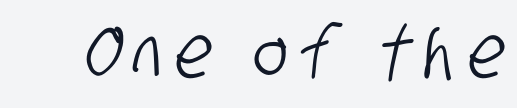
{"serif": "no", "width": "condensed", "stroke_contrast": "low", "x_height": "large", "monospaced": "no", "underline": "no", "glyph_px": 73}
